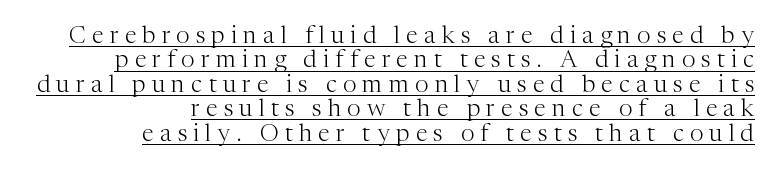
The image shows 24 px text type, upright; set right-aligned, tight line spacing (1.02x), unusually wide letter spacing (+0.26 em), underlined.
